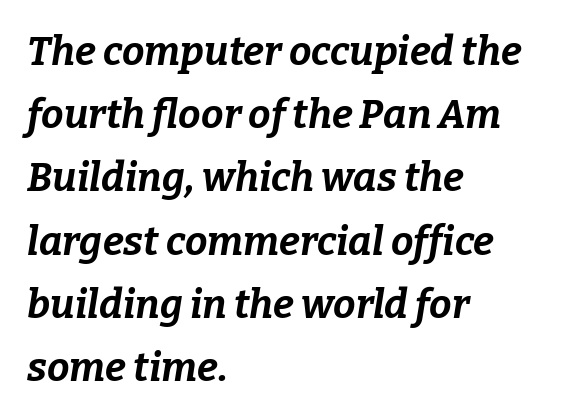
{"italic": "yes", "lean": "right", "slant_degrees": 9, "bold": "yes", "weight": "bold", "width": "normal", "stroke_contrast": "low", "x_height": "medium", "monospaced": "no", "underline": "no", "align": "left", "line_spacing": "normal", "line_spacing_ratio": 1.58, "letter_spacing": "normal", "letter_spacing_em": 0.0, "glyph_px": 40}
